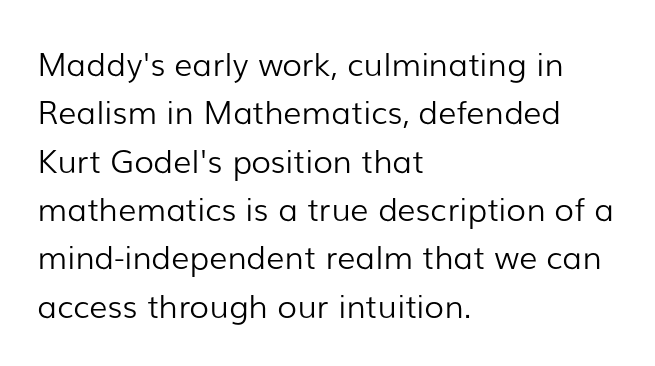
Q: Is the text bold? A: No.
Q: Is the text italic (slanted)? A: No, it is upright.
Q: Is the typeface a serif or a sans-serif typeface? A: Sans-serif.
Q: Is the text underlined? A: No.
Q: How is the paragraph aligned? A: Left-aligned.
Q: Is the spacing between letters normal or unusually wide? A: Normal.
Q: Is the spacing between lines tight, normal or loose? A: Normal.
Q: Width (condensed, normal, or wide)? A: Normal.
Q: Stroke contrast? A: Low.
Q: x-height? A: Medium.
Q: Monospaced? A: No.
